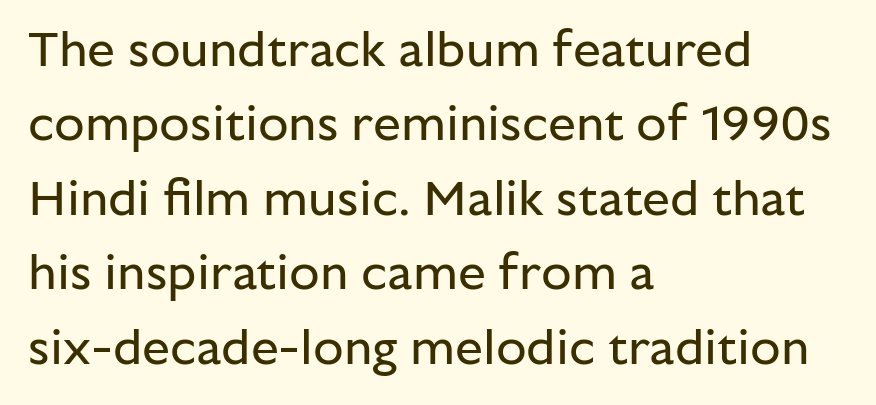
Proportional: the letters do not fall into vertical columns. The passage shown is not underscored anywhere. Caption: multi-line text, flush left, ragged right. The weight tops out at a normal text grade. Short note: letters normally spaced.
